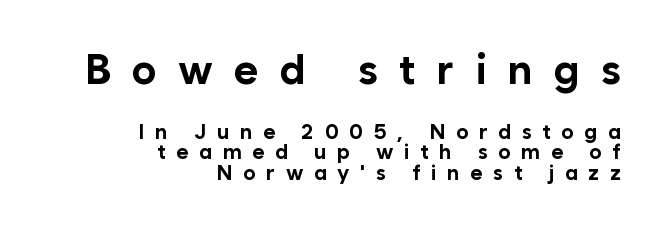
{"serif": "no", "italic": "no", "bold": "yes", "weight": "bold", "width": "normal", "stroke_contrast": "low", "x_height": "medium", "monospaced": "no", "underline": "no", "align": "right", "line_spacing": "tight", "line_spacing_ratio": 0.98, "letter_spacing": "wide", "letter_spacing_em": 0.5, "larger_block": "first", "size_ratio": 2.0, "glyph_px": 42}
